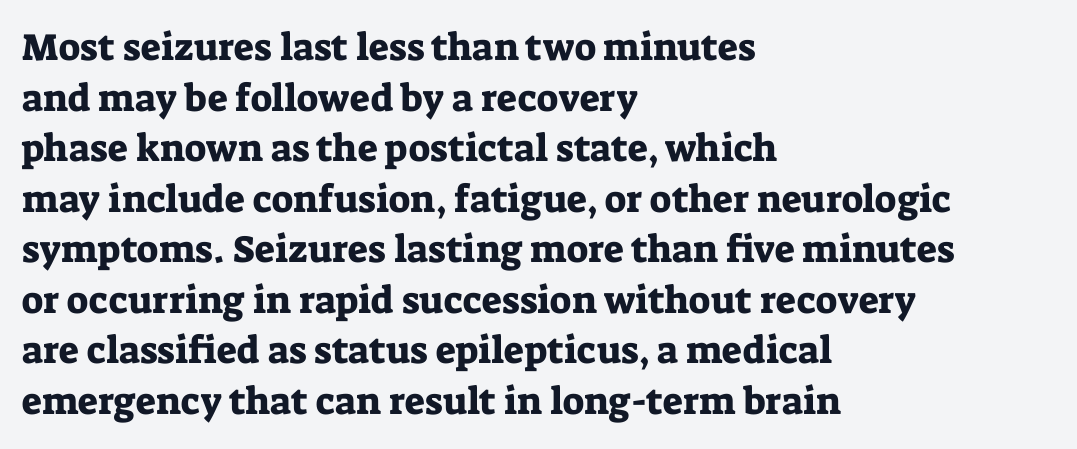
{"serif": "yes", "italic": "no", "width": "normal", "stroke_contrast": "low", "x_height": "medium", "monospaced": "no", "underline": "no", "align": "left", "line_spacing": "normal", "line_spacing_ratio": 1.33, "letter_spacing": "normal", "letter_spacing_em": 0.0, "glyph_px": 38}
